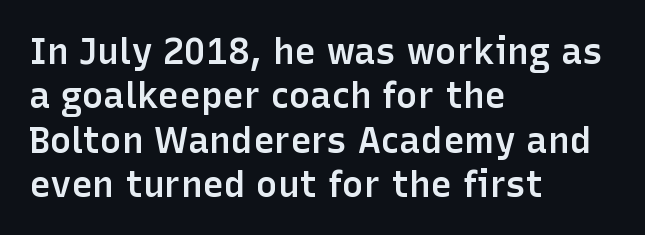
{"serif": "no", "italic": "no", "bold": "semi", "weight": "semibold", "width": "normal", "stroke_contrast": "low", "x_height": "medium", "monospaced": "no", "underline": "no", "align": "left", "line_spacing_ratio": 1.23, "letter_spacing": "normal", "letter_spacing_em": 0.0, "glyph_px": 36}
